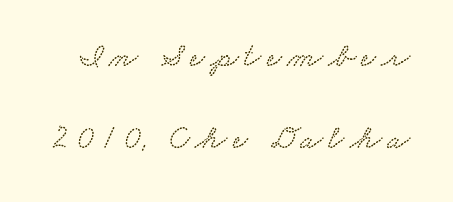
{"width": "wide", "stroke_contrast": "low", "x_height": "small", "monospaced": "no", "underline": "no", "line_spacing": "loose", "line_spacing_ratio": 2.48, "glyph_px": 33}
